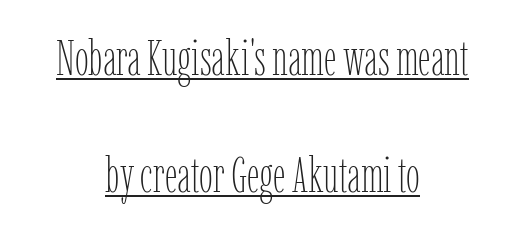
Q: Is the text bold? A: No.
Q: Is the text italic (slanted)? A: No, it is upright.
Q: Is the text underlined? A: Yes.
Q: How is the paragraph aligned? A: Centered.
Q: Is the spacing between letters normal or unusually wide? A: Normal.
Q: Is the spacing between lines tight, normal or loose? A: Loose.
Q: Width (condensed, normal, or wide)? A: Condensed.
Q: Stroke contrast? A: Low.
Q: x-height? A: Medium.
Q: Monospaced? A: No.
